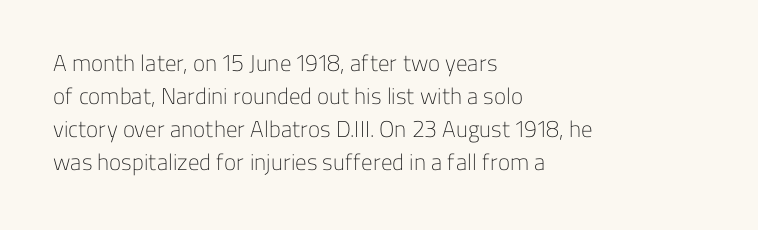
Does extra space separate the letters? No, they use regular spacing. The rendering anchors every line to the left-hand side. The axis of the letterforms is exactly vertical. These lines sit exactly where default settings would place them. Ink coverage per letter is moderate at most. Bare-footed words on every line.
